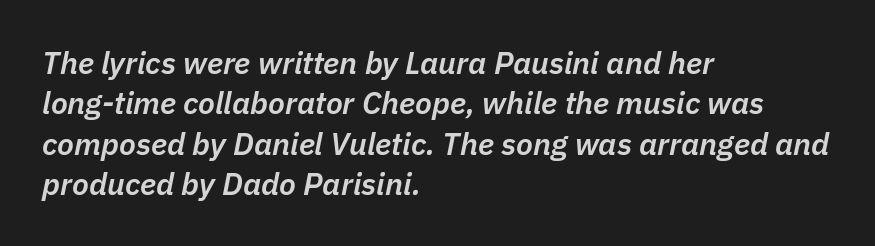
{"italic": "yes", "lean": "right", "slant_degrees": 11, "bold": "semi", "weight": "semibold", "width": "normal", "stroke_contrast": "low", "x_height": "medium", "monospaced": "no", "underline": "no", "align": "left", "line_spacing": "normal", "line_spacing_ratio": 1.3, "letter_spacing": "normal", "letter_spacing_em": 0.0, "glyph_px": 31}
